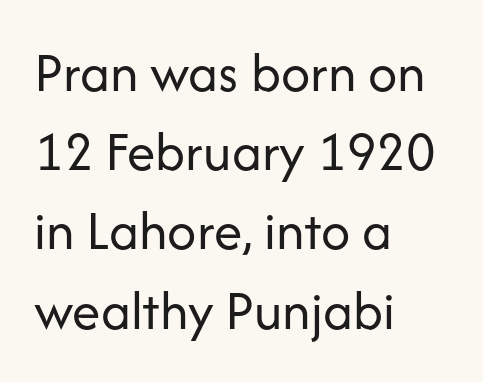
The image shows 57 px regular-weight sans-serif type, upright; set left-aligned, normal line spacing (1.39x), normal letter spacing, not underlined; low stroke contrast and a medium x-height.
